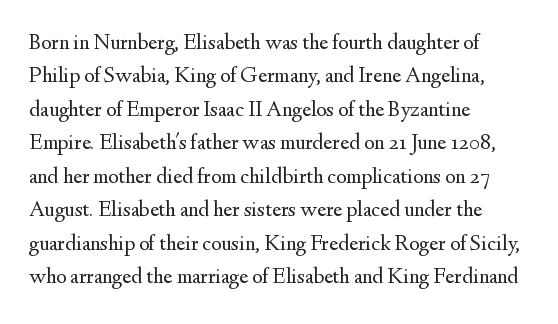
Summary of vertical rhythm: regular, with standard interline spacing. No extra ink here — the face is not bold. Quick note: not italic, upright. Horizontal alignment here is leftward, the default for most running prose.
